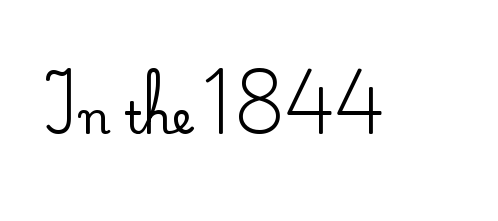
Q: Is the text italic (slanted)? A: No, it is upright.
Q: Is the typeface a serif or a sans-serif typeface? A: Serif.
Q: Is the text underlined? A: No.
Q: Is the spacing between letters normal or unusually wide? A: Normal.
Q: Width (condensed, normal, or wide)? A: Normal.
Q: Stroke contrast? A: Medium.
Q: x-height? A: Small.
Q: Monospaced? A: No.
